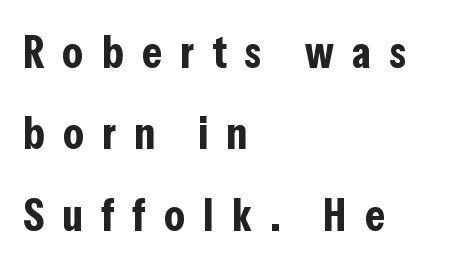
Q: Is the text bold? A: Yes.
Q: Is the text italic (slanted)? A: No, it is upright.
Q: Is the typeface a serif or a sans-serif typeface? A: Sans-serif.
Q: Is the text underlined? A: No.
Q: How is the paragraph aligned? A: Left-aligned.
Q: Is the spacing between letters normal or unusually wide? A: Unusually wide.
Q: Width (condensed, normal, or wide)? A: Condensed.
Q: Stroke contrast? A: Low.
Q: x-height? A: Medium.
Q: Monospaced? A: No.
